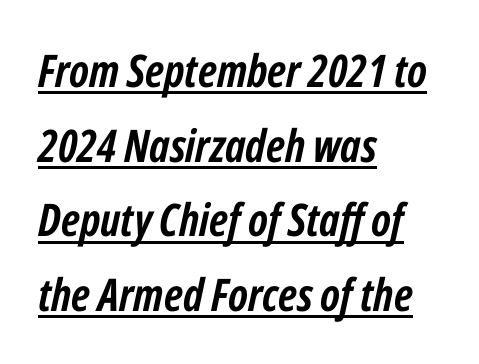
{"italic": "yes", "lean": "right", "slant_degrees": 12, "bold": "yes", "weight": "semibold", "width": "condensed", "stroke_contrast": "low", "x_height": "medium", "monospaced": "no", "underline": "yes", "align": "left", "line_spacing": "normal", "line_spacing_ratio": 1.66, "letter_spacing": "normal", "letter_spacing_em": 0.0, "glyph_px": 45}
